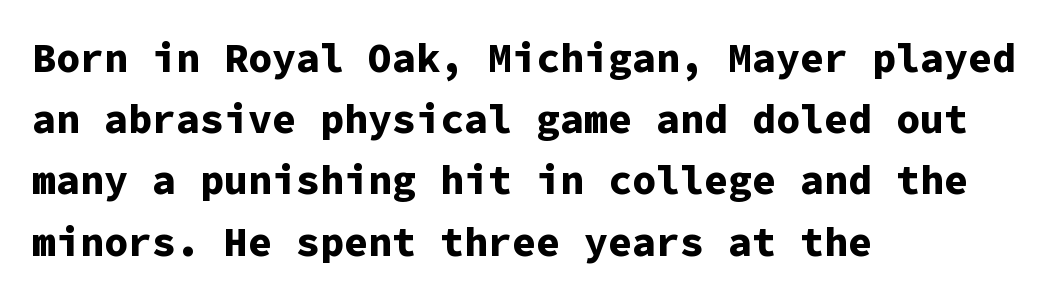
Q: Is the text bold? A: Yes.
Q: Is the text italic (slanted)? A: No, it is upright.
Q: Is the typeface a serif or a sans-serif typeface? A: Sans-serif.
Q: Is the text underlined? A: No.
Q: How is the paragraph aligned? A: Left-aligned.
Q: Is the spacing between letters normal or unusually wide? A: Normal.
Q: Is the spacing between lines tight, normal or loose? A: Normal.
Q: Width (condensed, normal, or wide)? A: Normal.
Q: Stroke contrast? A: Low.
Q: x-height? A: Medium.
Q: Monospaced? A: Yes.
